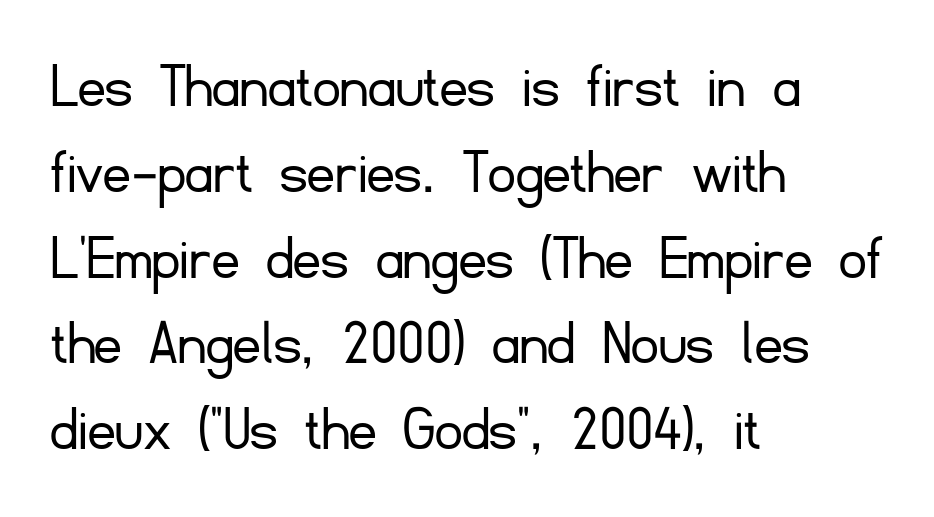
Every stem runs plumb, perpendicular to the baseline. This sample uses a sans-serif face. Stem width sits at or under what a default text font uses. Nobody drew a line under any word here.
